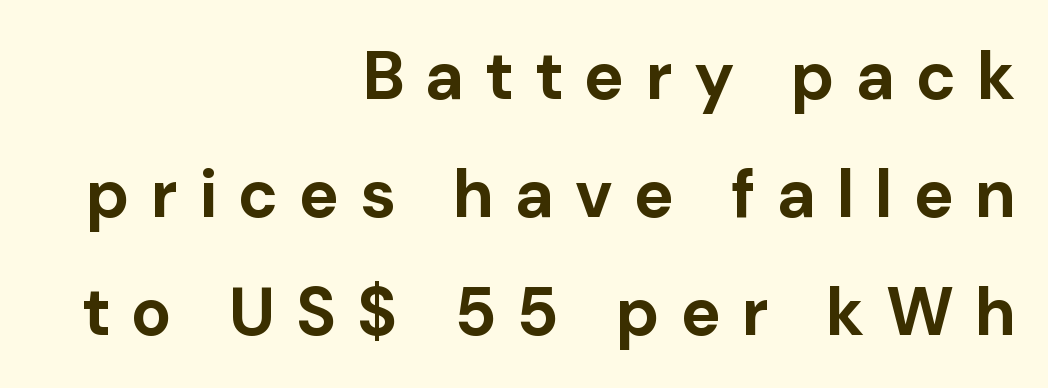
The image shows 67 px bold sans-serif type, upright; set right-aligned, line spacing 1.76x, unusually wide letter spacing (+0.31 em), not underlined; low stroke contrast and a medium x-height.
